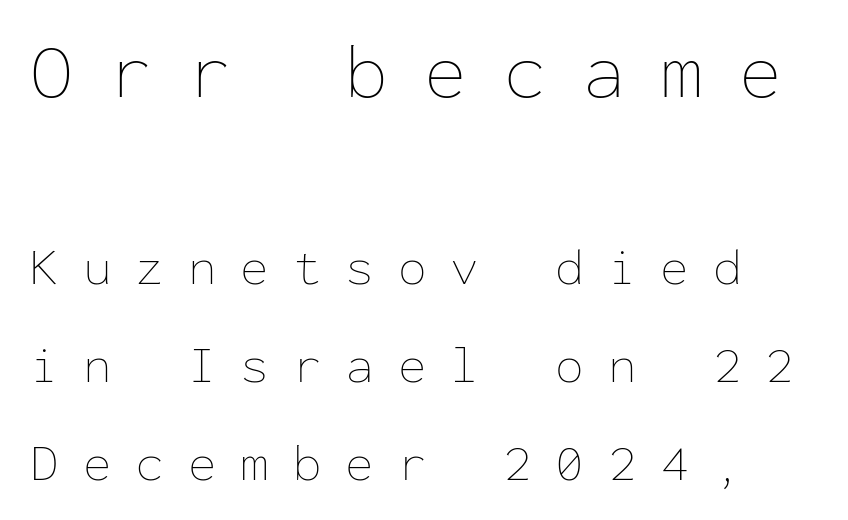
Q: Is the text bold? A: No.
Q: Is the text italic (slanted)? A: No, it is upright.
Q: Is the text underlined? A: No.
Q: Is the spacing between letters normal or unusually wide? A: Unusually wide.
Q: Which block of text is set in a larger size, the first (top) or the second (bottom)? A: The first (top) one.
Q: Width (condensed, normal, or wide)? A: Normal.
Q: Stroke contrast? A: Low.
Q: x-height? A: Medium.
Q: Monospaced? A: Yes.
